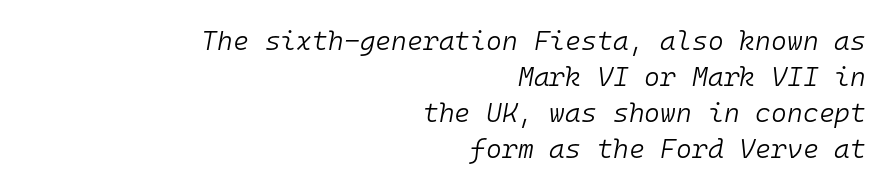
{"italic": "yes", "lean": "right", "slant_degrees": 10, "bold": "no", "underline": "no", "align": "right", "line_spacing": "normal", "line_spacing_ratio": 1.33, "letter_spacing": "normal", "letter_spacing_em": 0.0, "glyph_px": 27}
